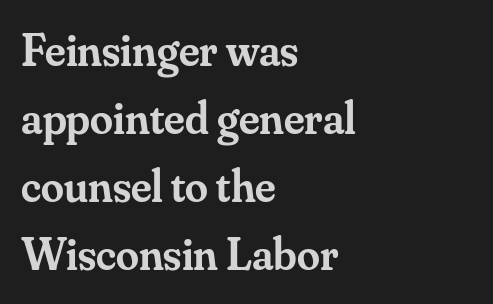
The image shows 46 px semibold serif type, upright; set left-aligned, normal line spacing (1.48x), normal letter spacing, not underlined; medium stroke contrast and a small x-height.
